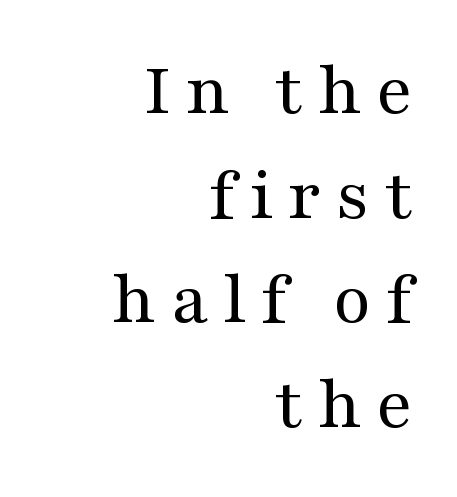
The image shows 77 px regular-weight, wide serif type, upright; set right-aligned, normal line spacing (1.36x), not underlined; medium stroke contrast and a medium x-height.
